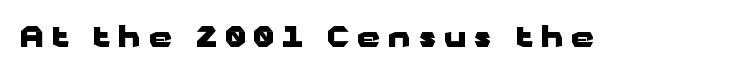
The image shows 29 px heavy, wide sans-serif type, upright; set unusually wide letter spacing (+0.28 em), not underlined; low stroke contrast and a medium x-height.
